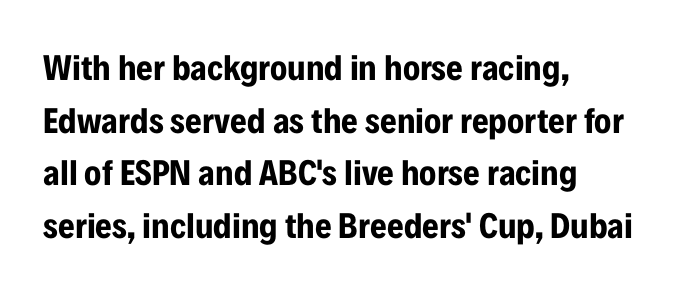
{"serif": "no", "italic": "no", "bold": "yes", "weight": "bold", "width": "condensed", "stroke_contrast": "low", "x_height": "medium", "monospaced": "no", "underline": "no", "align": "left", "line_spacing": "normal", "line_spacing_ratio": 1.46, "letter_spacing": "normal", "letter_spacing_em": 0.0, "glyph_px": 36}
